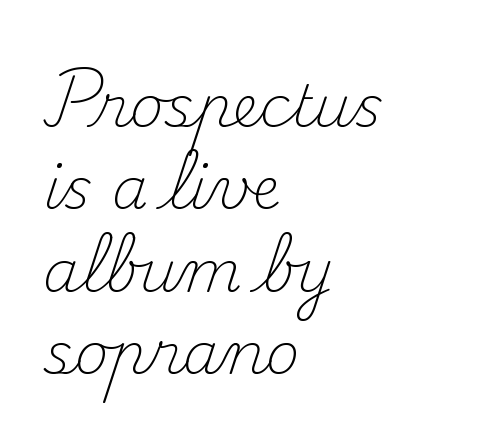
Q: Is the text bold? A: No.
Q: Is the text italic (slanted)? A: Yes.
Q: Is the typeface a serif or a sans-serif typeface? A: Serif.
Q: Is the text underlined? A: No.
Q: How is the paragraph aligned? A: Left-aligned.
Q: Is the spacing between letters normal or unusually wide? A: Normal.
Q: Is the spacing between lines tight, normal or loose? A: Normal.
Q: Width (condensed, normal, or wide)? A: Normal.
Q: Stroke contrast? A: Medium.
Q: x-height? A: Small.
Q: Monospaced? A: No.
